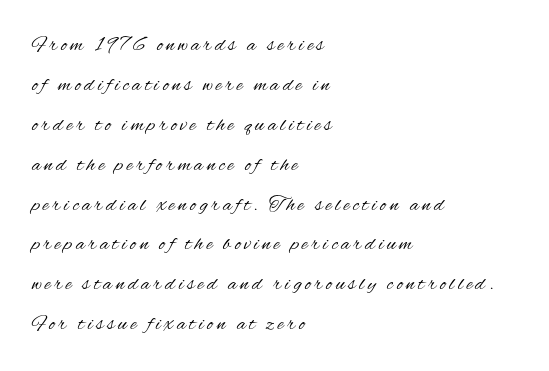
{"bold": "no", "underline": "no", "align": "left", "line_spacing": "loose", "line_spacing_ratio": 1.9, "glyph_px": 21}
